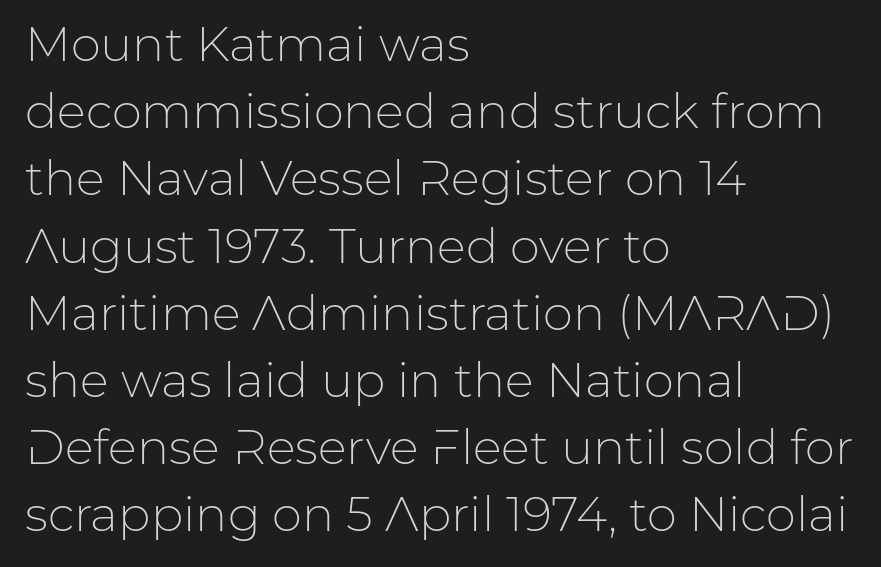
{"serif": "no", "italic": "no", "bold": "no", "weight": "light", "width": "normal", "stroke_contrast": "low", "x_height": "medium", "monospaced": "no", "underline": "no", "align": "left", "line_spacing": "normal", "line_spacing_ratio": 1.4, "letter_spacing": "normal", "letter_spacing_em": 0.0, "glyph_px": 48}
